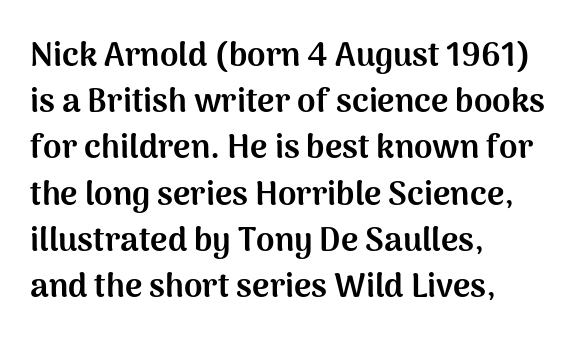
The image shows 33 px bold sans-serif type, upright; set left-aligned, normal line spacing (1.4x), normal letter spacing, not underlined; medium stroke contrast and a medium x-height.
